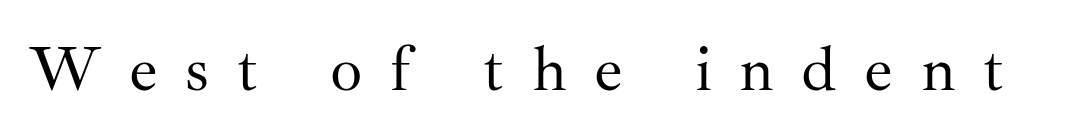
Q: Is the text bold? A: No.
Q: Is the text italic (slanted)? A: No, it is upright.
Q: Is the typeface a serif or a sans-serif typeface? A: Serif.
Q: Is the text underlined? A: No.
Q: Is the spacing between letters normal or unusually wide? A: Unusually wide.
Q: Width (condensed, normal, or wide)? A: Normal.
Q: Stroke contrast? A: Medium.
Q: x-height? A: Small.
Q: Monospaced? A: No.
